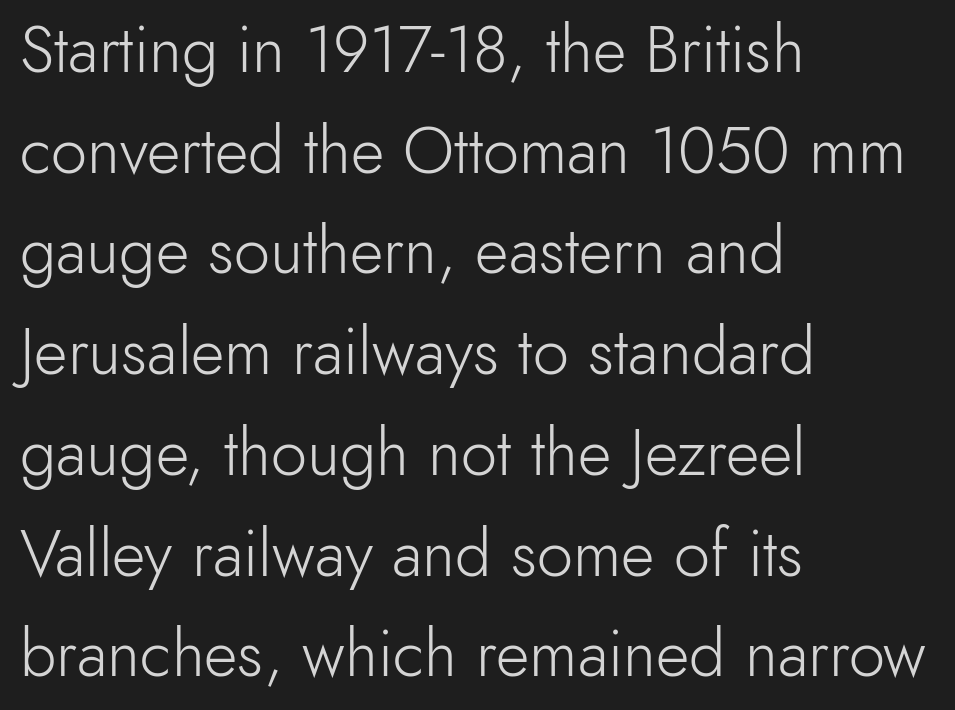
The image shows 65 px light sans-serif type, upright; set left-aligned, normal line spacing (1.55x), normal letter spacing, not underlined; a small x-height.
